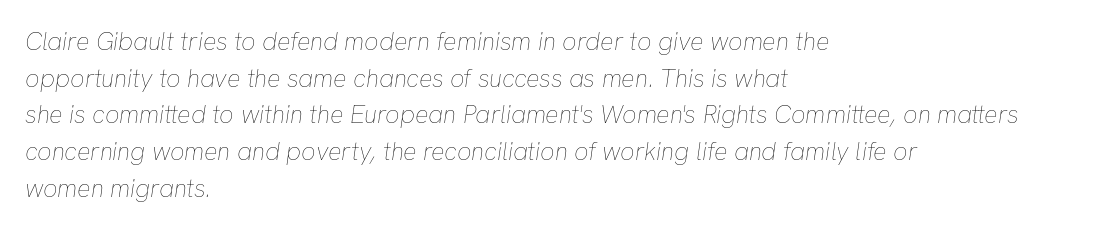
{"italic": "yes", "lean": "right", "slant_degrees": 8, "bold": "no", "underline": "no", "align": "left", "line_spacing": "normal", "line_spacing_ratio": 1.47, "letter_spacing": "normal", "letter_spacing_em": 0.0, "glyph_px": 25}
